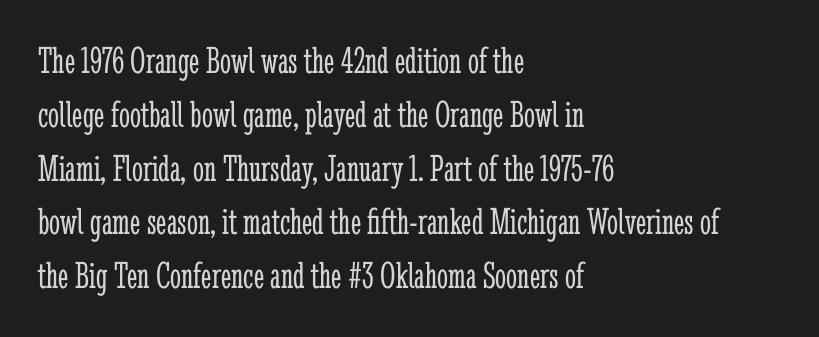
Q: Is the text bold? A: No.
Q: Is the text italic (slanted)? A: No, it is upright.
Q: Is the typeface a serif or a sans-serif typeface? A: Serif.
Q: Is the text underlined? A: No.
Q: How is the paragraph aligned? A: Left-aligned.
Q: Is the spacing between letters normal or unusually wide? A: Normal.
Q: Is the spacing between lines tight, normal or loose? A: Normal.
Q: Width (condensed, normal, or wide)? A: Condensed.
Q: Stroke contrast? A: Low.
Q: x-height? A: Medium.
Q: Monospaced? A: No.
